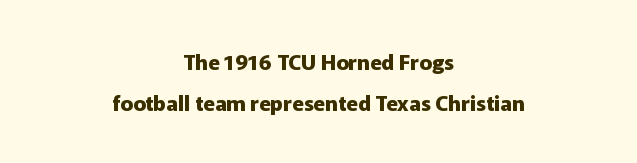
Q: Is the text bold? A: Yes.
Q: Is the text italic (slanted)? A: No, it is upright.
Q: Is the text underlined? A: No.
Q: How is the paragraph aligned? A: Centered.
Q: Is the spacing between letters normal or unusually wide? A: Normal.
Q: Is the spacing between lines tight, normal or loose? A: Loose.
